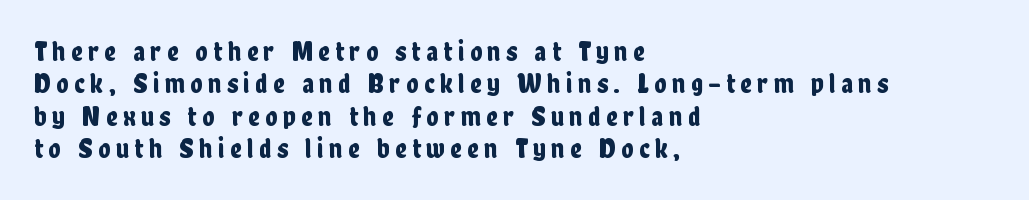
Q: Is the text italic (slanted)? A: No, it is upright.
Q: Is the typeface a serif or a sans-serif typeface? A: Sans-serif.
Q: Is the text underlined? A: No.
Q: How is the paragraph aligned? A: Left-aligned.
Q: Is the spacing between letters normal or unusually wide? A: Unusually wide.
Q: Width (condensed, normal, or wide)? A: Condensed.
Q: Stroke contrast? A: Low.
Q: x-height? A: Medium.
Q: Monospaced? A: No.
